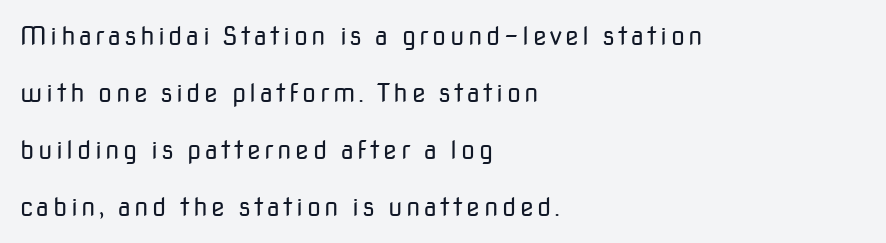
Q: Is the text bold? A: No.
Q: Is the text italic (slanted)? A: No, it is upright.
Q: Is the text underlined? A: No.
Q: How is the paragraph aligned? A: Left-aligned.
Q: Is the spacing between lines tight, normal or loose? A: Loose.
